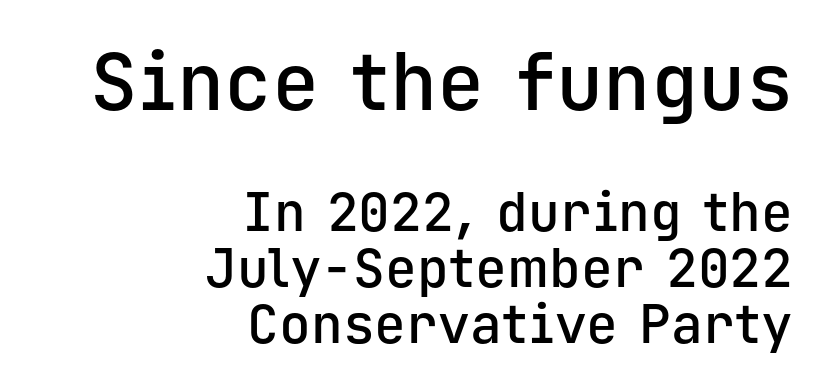
Q: Is the text bold? A: Semi-bold.
Q: Is the text italic (slanted)? A: No, it is upright.
Q: Is the typeface a serif or a sans-serif typeface? A: Sans-serif.
Q: Is the text underlined? A: No.
Q: How is the paragraph aligned? A: Right-aligned.
Q: Is the spacing between letters normal or unusually wide? A: Normal.
Q: Is the spacing between lines tight, normal or loose? A: Tight.
Q: Which block of text is set in a larger size, the first (top) or the second (bottom)? A: The first (top) one.
Q: Width (condensed, normal, or wide)? A: Normal.
Q: Stroke contrast? A: Low.
Q: x-height? A: Medium.
Q: Monospaced? A: Yes.
